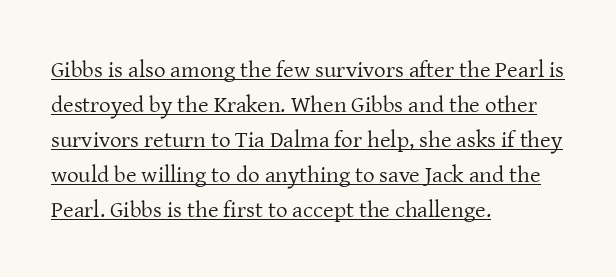
{"italic": "no", "bold": "no", "underline": "yes", "align": "left", "line_spacing": "normal", "line_spacing_ratio": 1.52, "letter_spacing": "normal", "letter_spacing_em": 0.0, "glyph_px": 23}
